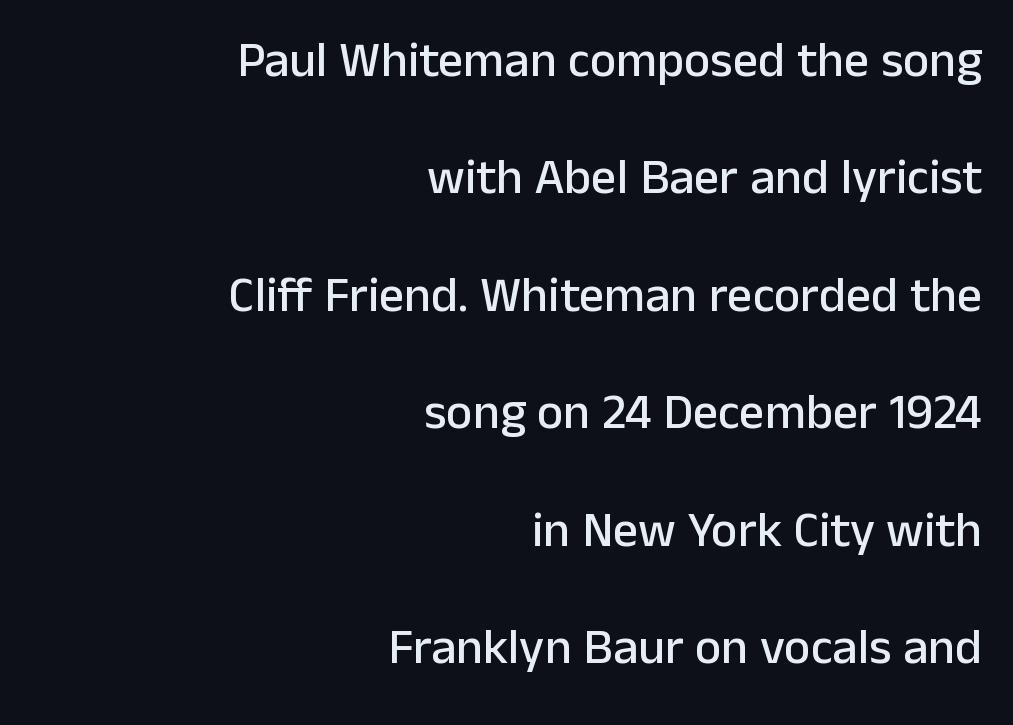
Honestly, the letter spacing is just normal — you wouldn't notice it. The typesetter chose a ragged-left arrangement here. A typesetter would call this proportional, since set widths differ per character. Type style note: lacks serifs. Any mark beneath the type? The region is blank.
